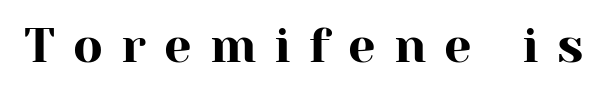
{"serif": "yes", "italic": "no", "width": "normal", "stroke_contrast": "high", "x_height": "medium", "monospaced": "no", "underline": "no", "letter_spacing": "wide", "letter_spacing_em": 0.37, "glyph_px": 49}
